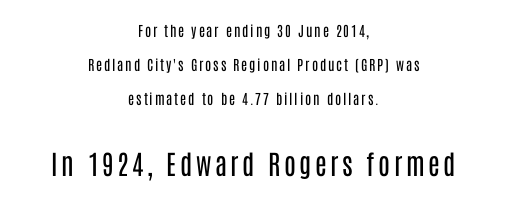
{"italic": "no", "bold": "no", "underline": "no", "align": "center", "line_spacing": "loose", "line_spacing_ratio": 2.43, "larger_block": "second", "size_ratio": 1.93, "glyph_px": 27}
